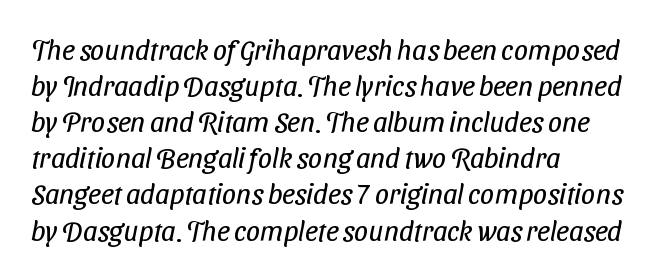
{"serif": "no", "bold": "no", "weight": "regular", "width": "condensed", "stroke_contrast": "low", "x_height": "medium", "monospaced": "no", "underline": "no", "align": "left", "line_spacing": "normal", "line_spacing_ratio": 1.29, "letter_spacing": "normal", "letter_spacing_em": 0.0, "glyph_px": 28}
